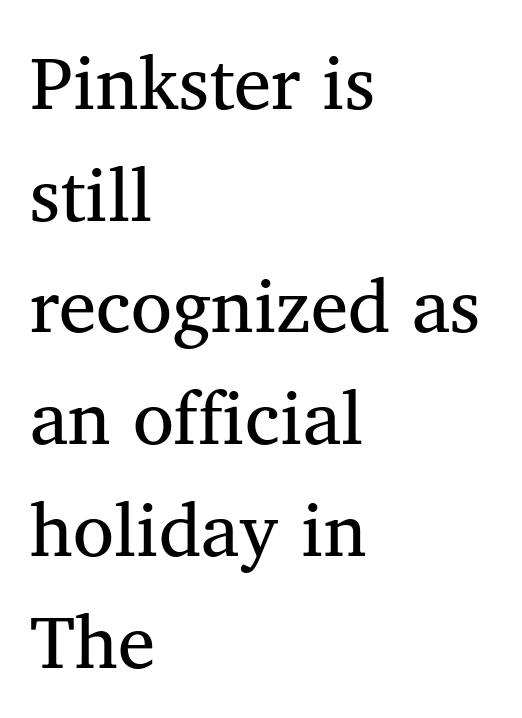
The font is comparable to plain body text, perhaps lighter. A serif font was chosen for this passage. Note the varied advance widths — an 'i' is clearly narrower than an 'm'. The passage shown is not underscored anywhere.
